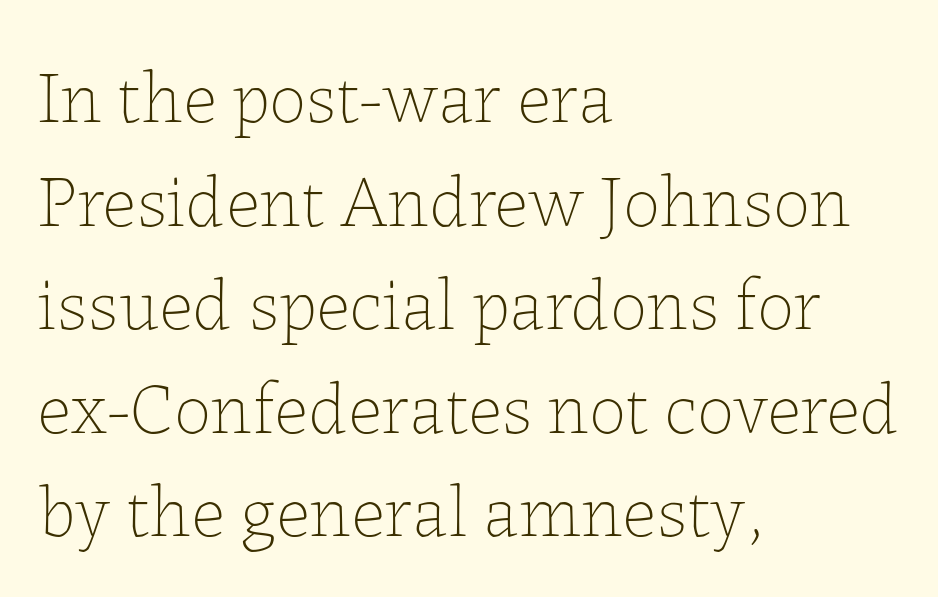
Do the characters align in a grid? No, the font is proportional. The typesetter chose a ragged-right arrangement here. Does the lettering tilt? It doesn't — this is upright. Leading: standard. The cut favours lightness, reaching ordinary text weight at its darkest. Tracking here is standard; glyphs follow each other at the usual distance.
